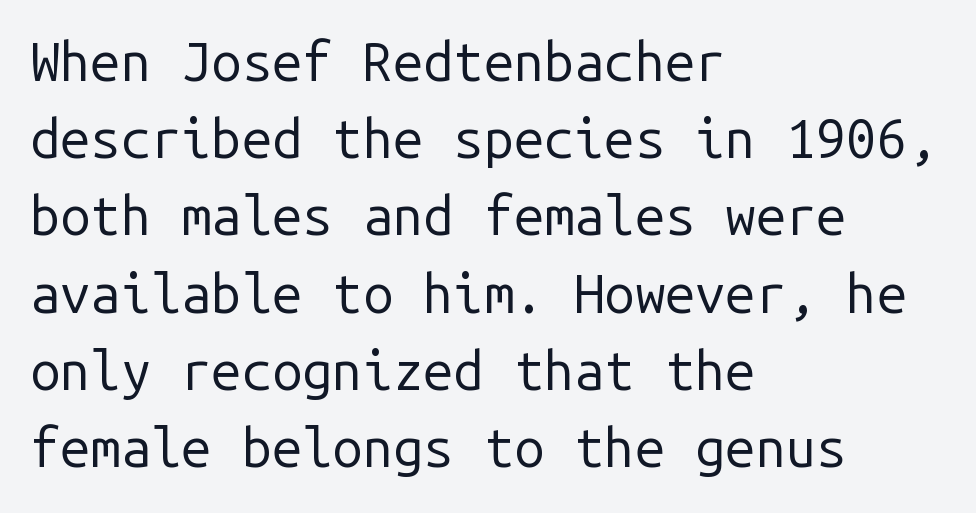
{"serif": "no", "italic": "no", "bold": "no", "weight": "regular", "width": "normal", "stroke_contrast": "low", "x_height": "medium", "monospaced": "yes", "underline": "no", "align": "left", "line_spacing": "normal", "line_spacing_ratio": 1.43, "letter_spacing": "normal", "letter_spacing_em": 0.0, "glyph_px": 54}
